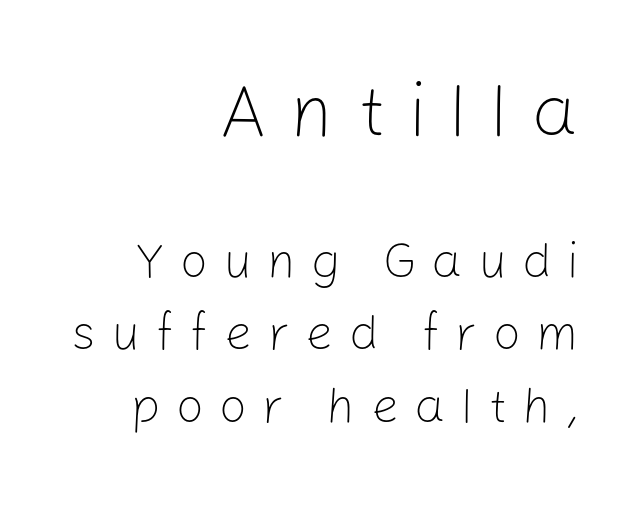
{"serif": "no", "italic": "no", "bold": "no", "weight": "light", "width": "normal", "stroke_contrast": "low", "x_height": "medium", "monospaced": "no", "underline": "no", "align": "right", "line_spacing": "normal", "line_spacing_ratio": 1.48, "letter_spacing": "wide", "letter_spacing_em": 0.31, "larger_block": "first", "size_ratio": 1.51, "glyph_px": 74}
